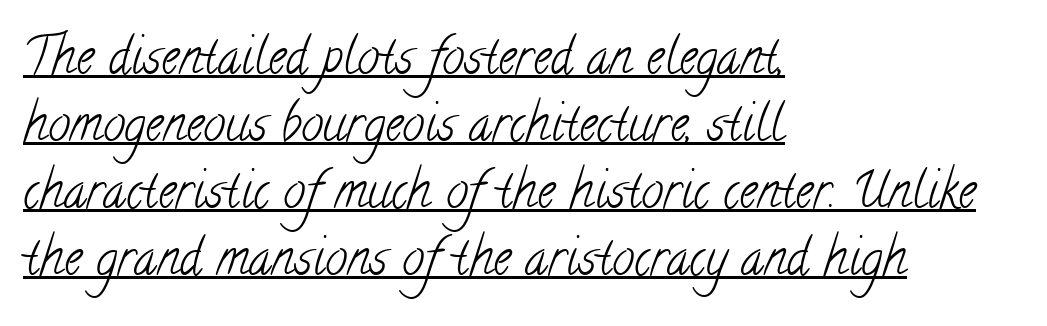
{"serif": "yes", "bold": "no", "weight": "light", "width": "condensed", "stroke_contrast": "low", "x_height": "small", "monospaced": "no", "underline": "yes", "align": "left", "line_spacing": "normal", "line_spacing_ratio": 1.34, "letter_spacing": "normal", "letter_spacing_em": 0.0, "glyph_px": 50}
